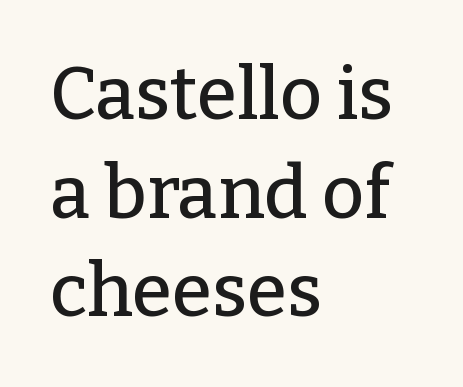
Q: Is the text italic (slanted)? A: No, it is upright.
Q: Is the typeface a serif or a sans-serif typeface? A: Serif.
Q: Is the text underlined? A: No.
Q: How is the paragraph aligned? A: Left-aligned.
Q: Is the spacing between letters normal or unusually wide? A: Normal.
Q: Is the spacing between lines tight, normal or loose? A: Normal.
Q: Width (condensed, normal, or wide)? A: Normal.
Q: Stroke contrast? A: Low.
Q: x-height? A: Medium.
Q: Monospaced? A: No.
